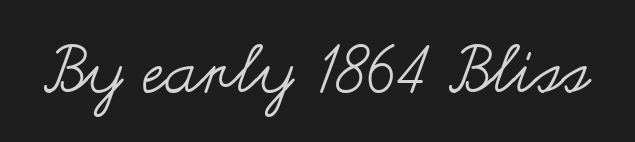
{"bold": "no", "weight": "regular", "width": "wide", "stroke_contrast": "medium", "x_height": "small", "monospaced": "no", "underline": "no", "letter_spacing": "normal", "letter_spacing_em": 0.0, "glyph_px": 66}
